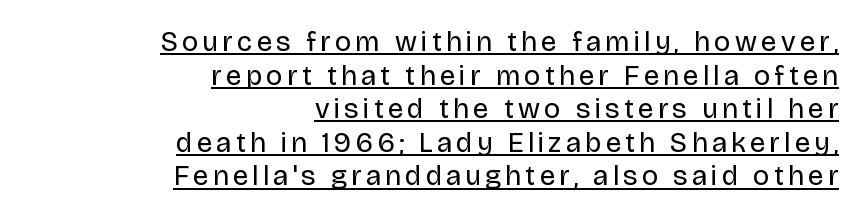
{"serif": "no", "italic": "no", "bold": "no", "weight": "regular", "width": "normal", "stroke_contrast": "low", "x_height": "large", "monospaced": "no", "underline": "yes", "align": "right", "line_spacing_ratio": 1.2, "glyph_px": 28}
